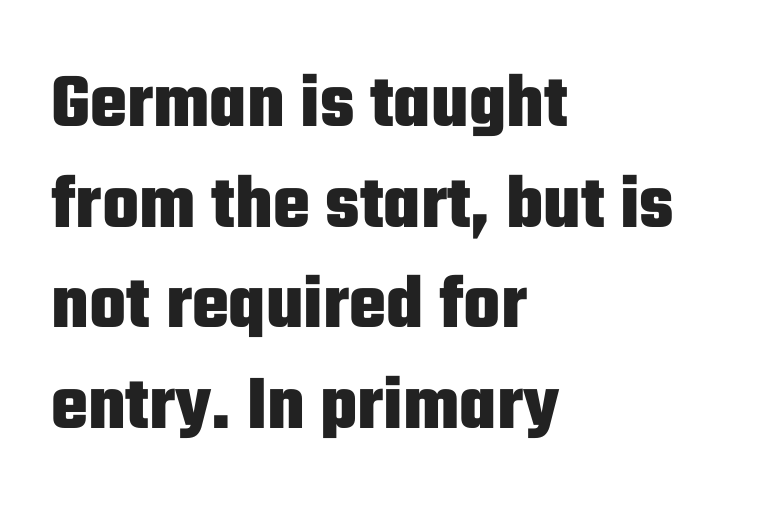
{"serif": "no", "italic": "no", "bold": "yes", "weight": "heavy", "width": "condensed", "stroke_contrast": "low", "x_height": "medium", "monospaced": "no", "underline": "no", "align": "left", "line_spacing": "normal", "line_spacing_ratio": 1.29, "letter_spacing": "normal", "letter_spacing_em": 0.0, "glyph_px": 78}
